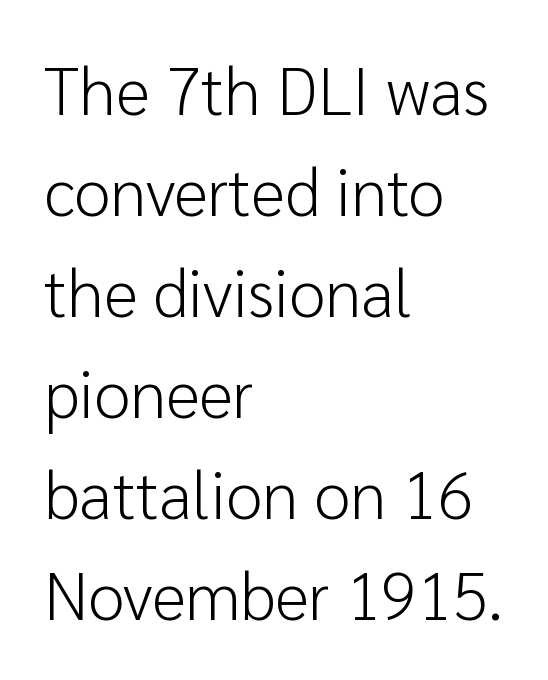
Each new line begins a customary step beneath the previous one. Type without underlining. Think of a printed novel: that variable character pitch is what you see here. Serif or sans? Sans — the stroke terminals are bare. The rendering keeps characters at their native spacing. Typeset ragged right — the left edge is the straight one.
